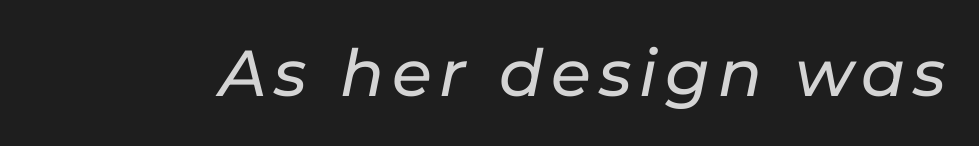
Q: Is the text italic (slanted)? A: Yes, it leans right by about 11 degrees.
Q: Is the text underlined? A: No.
Q: Width (condensed, normal, or wide)? A: Normal.
Q: Stroke contrast? A: Low.
Q: x-height? A: Medium.
Q: Monospaced? A: No.
